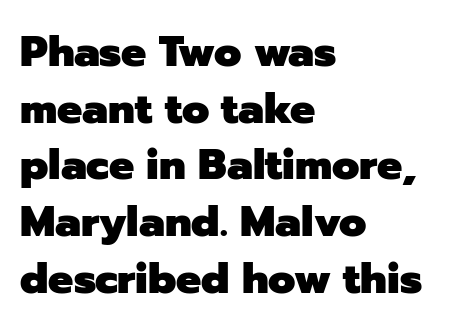
The letters advance in unequal steps, a hallmark of proportional type. The line texture is even and compact thanks to regular tracking. If you measured baseline to baseline, you'd find a middling distance. It's the straight-up-and-down kind of type. I'd describe the lettering as bold — thick and assertive. The space beneath each line is pristine and unruled.
